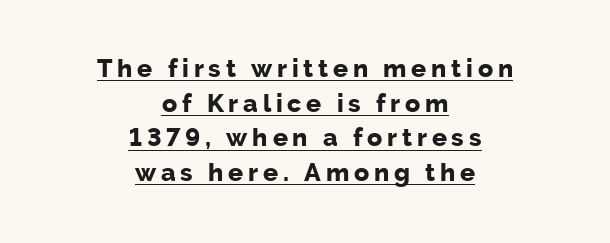
The typesetter has applied underlining to the passage shown. The typesetter chose a symmetrical, centered arrangement here. The font's upright variant was chosen for this text. Compared with typical paragraphs, the rows here are spaced about the same.
